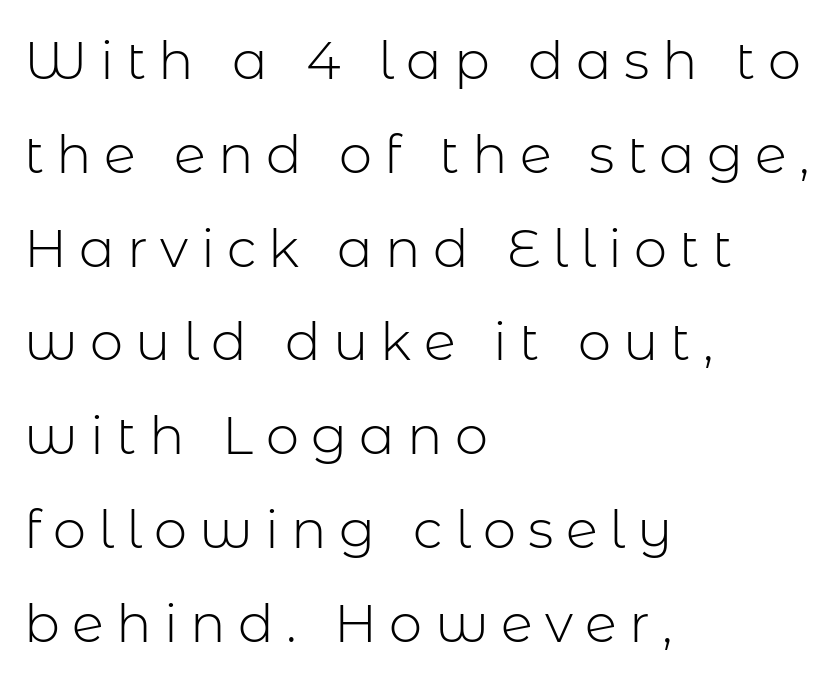
Q: Is the text bold? A: No.
Q: Is the text italic (slanted)? A: No, it is upright.
Q: Is the typeface a serif or a sans-serif typeface? A: Sans-serif.
Q: Is the text underlined? A: No.
Q: How is the paragraph aligned? A: Left-aligned.
Q: Is the spacing between letters normal or unusually wide? A: Unusually wide.
Q: Width (condensed, normal, or wide)? A: Normal.
Q: Stroke contrast? A: Low.
Q: x-height? A: Medium.
Q: Monospaced? A: No.
